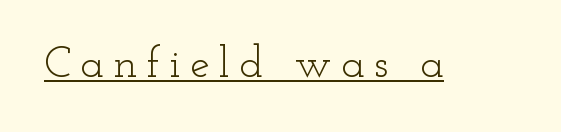
{"serif": "yes", "italic": "no", "bold": "no", "weight": "light", "width": "wide", "stroke_contrast": "low", "x_height": "small", "monospaced": "no", "underline": "yes", "letter_spacing": "wide", "letter_spacing_em": 0.21, "glyph_px": 44}
